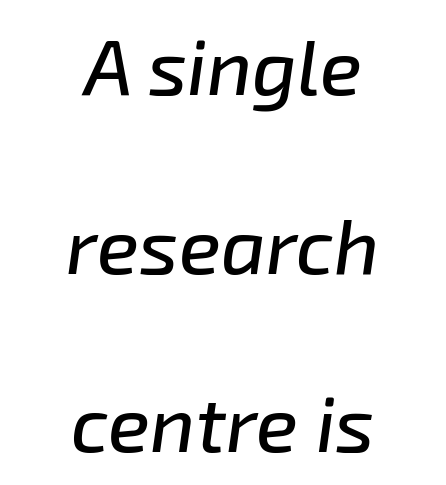
Q: Is the text italic (slanted)? A: Yes, it leans right by about 8 degrees.
Q: Is the text underlined? A: No.
Q: How is the paragraph aligned? A: Centered.
Q: Is the spacing between letters normal or unusually wide? A: Normal.
Q: Is the spacing between lines tight, normal or loose? A: Loose.
Q: Width (condensed, normal, or wide)? A: Normal.
Q: Stroke contrast? A: Low.
Q: x-height? A: Medium.
Q: Monospaced? A: No.
